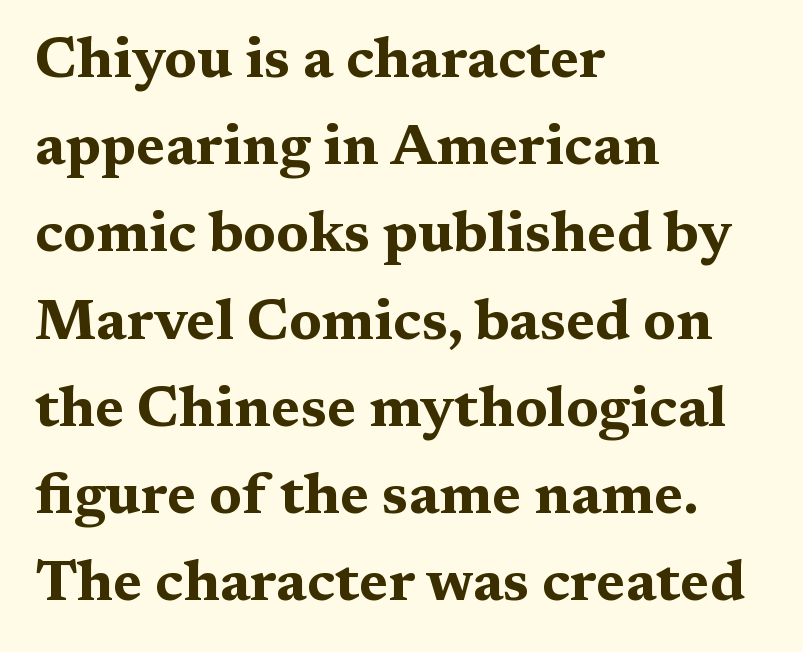
The rendering uses natural spacing where letterforms have individual widths. The letters sit at their default tracking, neither squeezed nor spread. Quick note: not italic, upright. Rows of type keep a routine distance in the vertical direction. Compared with a centered layout, this one pins lines to the left instead. The strip under each line holds only bare page.
